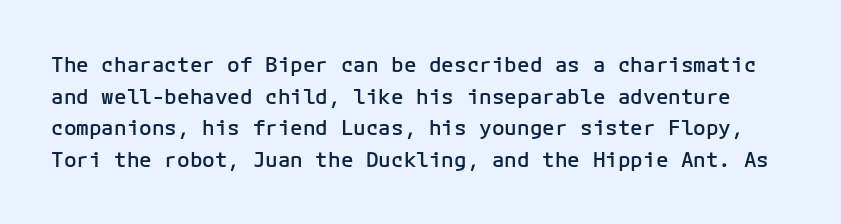
{"italic": "no", "bold": "semi", "underline": "no", "line_spacing": "normal", "line_spacing_ratio": 1.51, "letter_spacing": "normal", "letter_spacing_em": 0.0, "glyph_px": 21}
